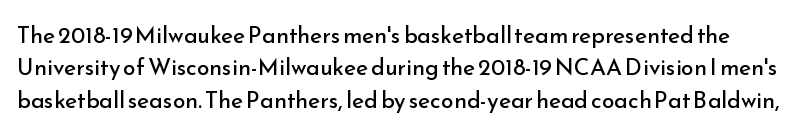
Students, observe: this is what conventionally led text looks like. The face used here is rendered with its standard letterfit. The font's upright variant was chosen for this text. Clear beneath every line of the passage. The letters look calm and open, with moderate or lighter stems.
